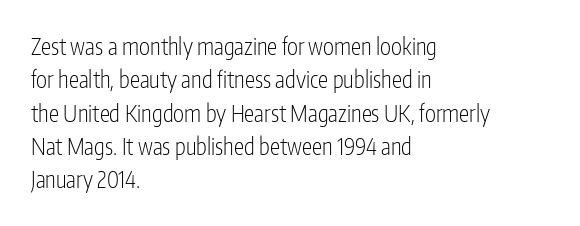
The image shows 23 px text type, upright; set left-aligned, normal line spacing (1.45x), normal letter spacing, not underlined.
